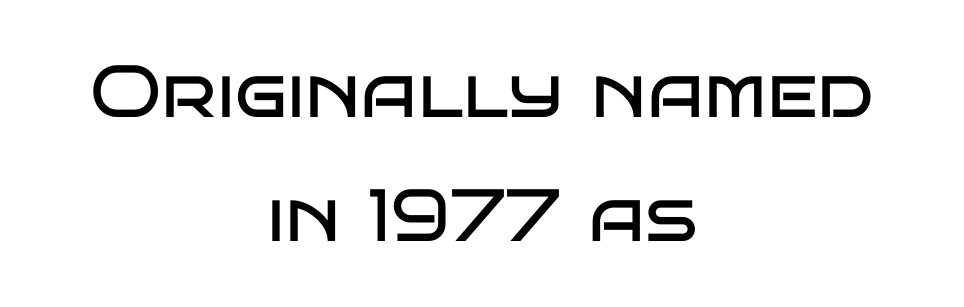
{"serif": "no", "italic": "no", "bold": "no", "weight": "regular", "width": "wide", "stroke_contrast": "low", "x_height": "large", "monospaced": "no", "underline": "no", "align": "center", "line_spacing": "normal", "line_spacing_ratio": 1.68, "letter_spacing": "normal", "letter_spacing_em": 0.0, "glyph_px": 74}
